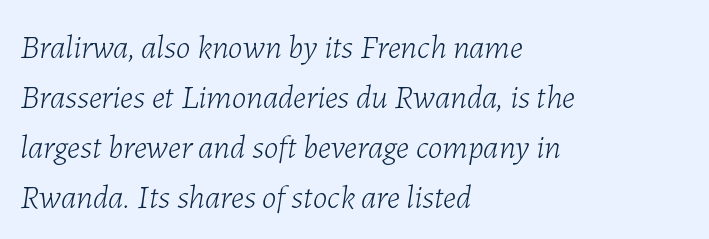
Q: Is the text bold? A: No.
Q: Is the text italic (slanted)? A: Yes, it leans right by about 7 degrees.
Q: Is the text underlined? A: No.
Q: How is the paragraph aligned? A: Left-aligned.
Q: Is the spacing between letters normal or unusually wide? A: Normal.
Q: Is the spacing between lines tight, normal or loose? A: Normal.
Q: Width (condensed, normal, or wide)? A: Normal.
Q: Stroke contrast? A: Low.
Q: x-height? A: Medium.
Q: Monospaced? A: No.
